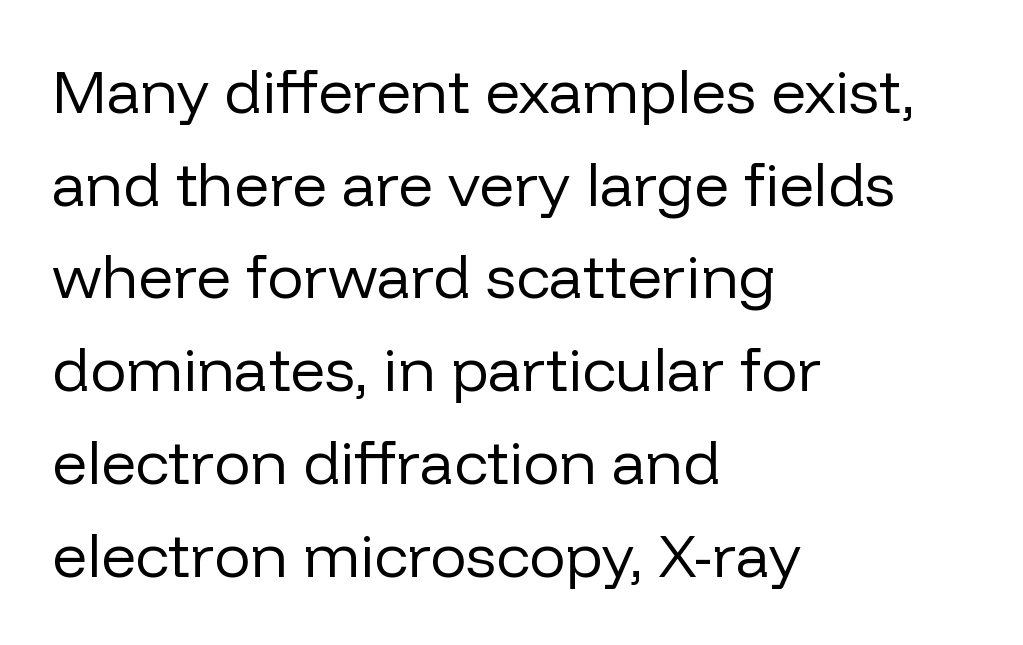
The image shows 61 px regular-weight sans-serif type, upright; set left-aligned, normal line spacing (1.52x), normal letter spacing, not underlined; low stroke contrast and a medium x-height.
